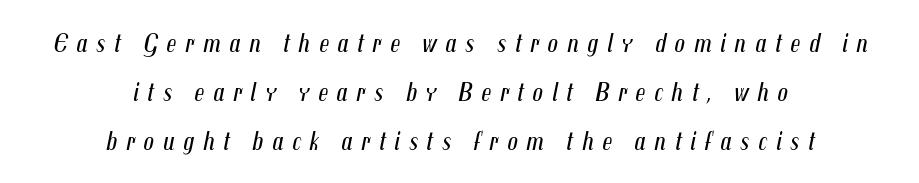
Typeset on center — no edge is straight. Would a proofreader flag this as italicized? Yes. A clean baseline with only descenders dipping below it. In terms of letterspacing, this is a distinctly airy, spread setting. Letters have the restrained weight of plain body copy at most.
